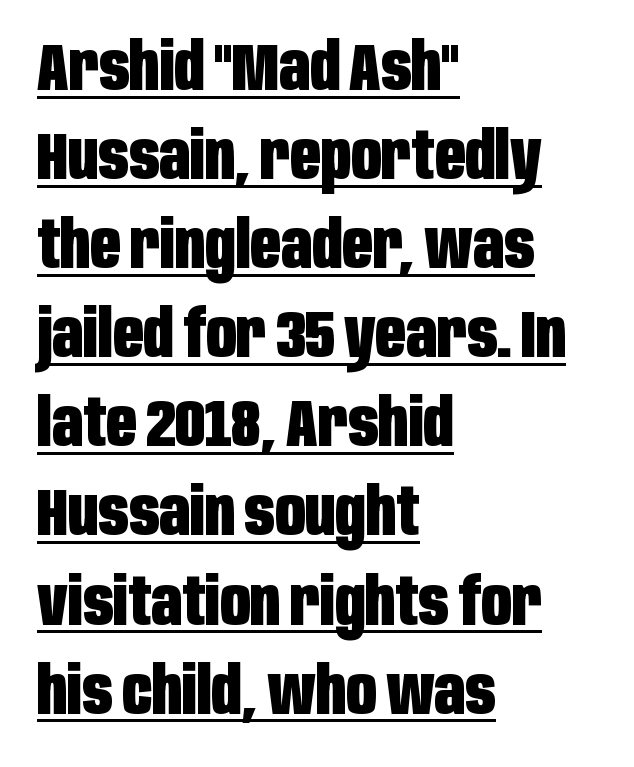
The image shows 66 px heavy, condensed sans-serif type, upright; set left-aligned, normal line spacing (1.35x), normal letter spacing, underlined; low stroke contrast and a large x-height.
